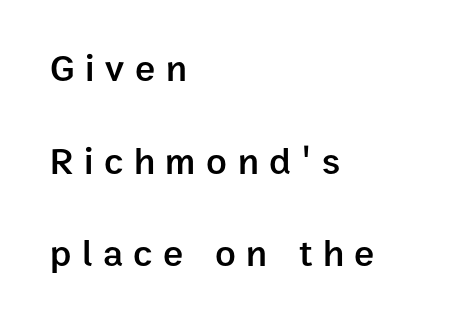
Q: Is the text bold? A: Semi-bold.
Q: Is the text italic (slanted)? A: No, it is upright.
Q: Is the typeface a serif or a sans-serif typeface? A: Sans-serif.
Q: Is the text underlined? A: No.
Q: How is the paragraph aligned? A: Left-aligned.
Q: Is the spacing between letters normal or unusually wide? A: Unusually wide.
Q: Is the spacing between lines tight, normal or loose? A: Loose.
Q: Width (condensed, normal, or wide)? A: Normal.
Q: Stroke contrast? A: Low.
Q: x-height? A: Medium.
Q: Monospaced? A: No.
